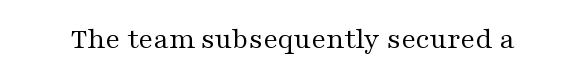
On a weight scale, this lands at 450 or below. A typesetter would call this proportional, since set widths differ per character. Notice how the stems are strictly vertical — no italics here. Note: serifs present on the glyphs.
